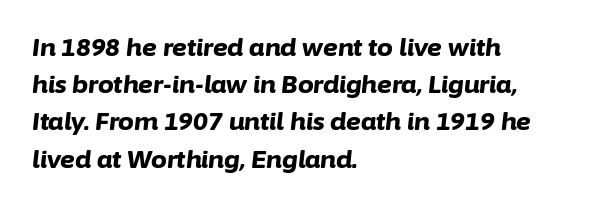
{"italic": "yes", "lean": "right", "slant_degrees": 6, "bold": "yes", "underline": "no", "align": "left", "line_spacing": "normal", "line_spacing_ratio": 1.49, "letter_spacing": "normal", "letter_spacing_em": 0.0, "glyph_px": 25}
